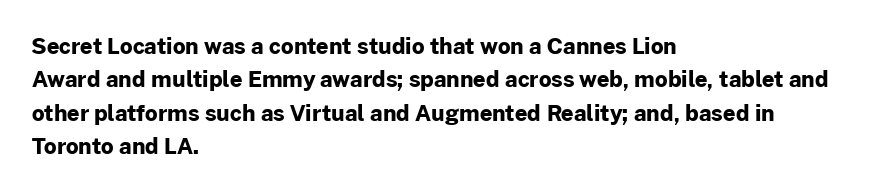
Q: Is the text bold? A: Yes.
Q: Is the text italic (slanted)? A: No, it is upright.
Q: Is the text underlined? A: No.
Q: How is the paragraph aligned? A: Left-aligned.
Q: Is the spacing between letters normal or unusually wide? A: Normal.
Q: Is the spacing between lines tight, normal or loose? A: Normal.
